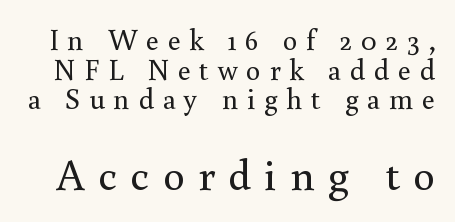
Q: Is the text bold? A: No.
Q: Is the text italic (slanted)? A: No, it is upright.
Q: Is the typeface a serif or a sans-serif typeface? A: Serif.
Q: Is the text underlined? A: No.
Q: Is the spacing between letters normal or unusually wide? A: Unusually wide.
Q: Is the spacing between lines tight, normal or loose? A: Tight.
Q: Which block of text is set in a larger size, the first (top) or the second (bottom)? A: The second (bottom) one.
Q: Width (condensed, normal, or wide)? A: Normal.
Q: x-height? A: Small.
Q: Monospaced? A: No.
